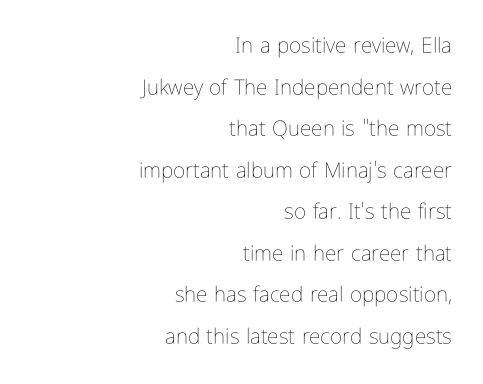
Line endings align vertically; line beginnings do not. The gap between lines stays unmarked. On a weight scale, this lands at 450 or below. This is the regular roman posture of the typeface.
